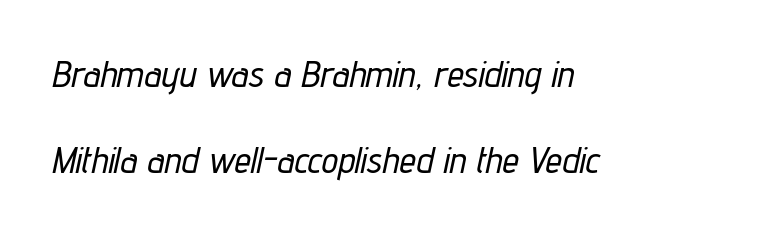
This sample uses an oblique cut, with every glyph tilted off the vertical. Compared with typical body copy, the letter spacing here is the same. Where is the straight margin? On the left. Do the characters align in a grid? No, the font is proportional.
